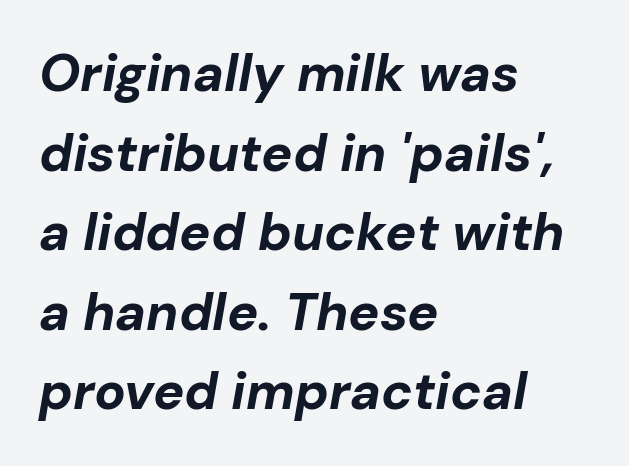
{"italic": "yes", "lean": "right", "slant_degrees": 10, "bold": "yes", "weight": "bold", "width": "normal", "stroke_contrast": "low", "x_height": "medium", "monospaced": "no", "underline": "no", "align": "left", "line_spacing": "normal", "line_spacing_ratio": 1.53, "letter_spacing": "normal", "letter_spacing_em": 0.0, "glyph_px": 52}
